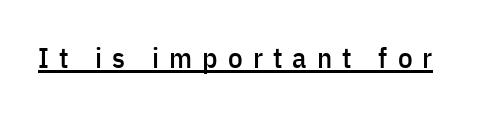
Q: Is the text italic (slanted)? A: No, it is upright.
Q: Is the typeface a serif or a sans-serif typeface? A: Sans-serif.
Q: Is the text underlined? A: Yes.
Q: Is the spacing between letters normal or unusually wide? A: Unusually wide.
Q: Width (condensed, normal, or wide)? A: Condensed.
Q: Stroke contrast? A: Low.
Q: x-height? A: Medium.
Q: Monospaced? A: No.
